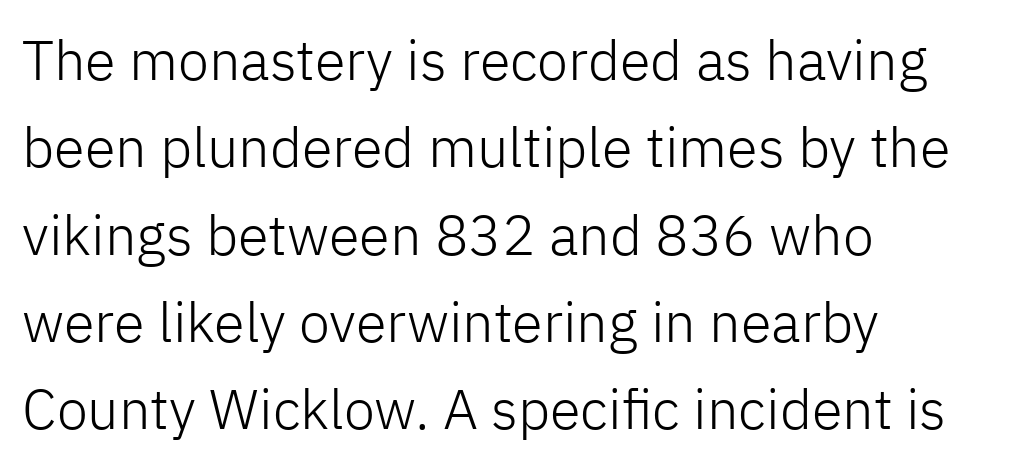
The image shows 56 px light sans-serif type, upright; set left-aligned, normal line spacing (1.56x), normal letter spacing, not underlined; low stroke contrast and a medium x-height.
